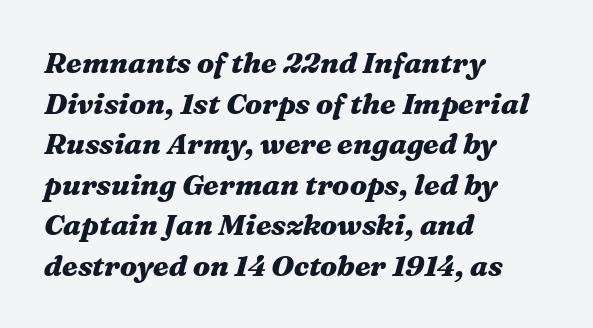
{"italic": "yes", "lean": "right", "slant_degrees": 16, "bold": "yes", "weight": "heavy", "width": "wide", "stroke_contrast": "medium", "x_height": "medium", "monospaced": "no", "underline": "no", "align": "left", "line_spacing": "normal", "line_spacing_ratio": 1.4, "letter_spacing": "normal", "letter_spacing_em": 0.0, "glyph_px": 29}
